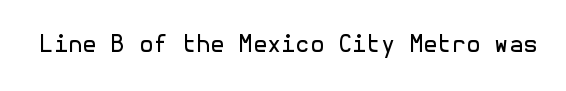
Q: Is the text bold? A: No.
Q: Is the text italic (slanted)? A: No, it is upright.
Q: Is the text underlined? A: No.
Q: Is the spacing between letters normal or unusually wide? A: Normal.
